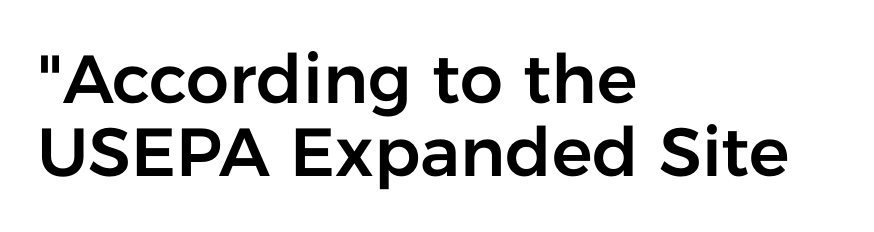
{"serif": "no", "italic": "no", "width": "normal", "stroke_contrast": "low", "x_height": "medium", "monospaced": "no", "underline": "no", "align": "left", "line_spacing": "tight", "line_spacing_ratio": 1.08, "letter_spacing": "normal", "letter_spacing_em": 0.0, "glyph_px": 68}
